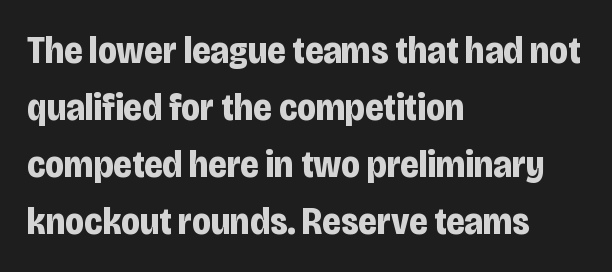
The image shows 38 px bold, condensed sans-serif type, upright; set left-aligned, normal line spacing (1.5x), normal letter spacing, not underlined; low stroke contrast and a large x-height.
